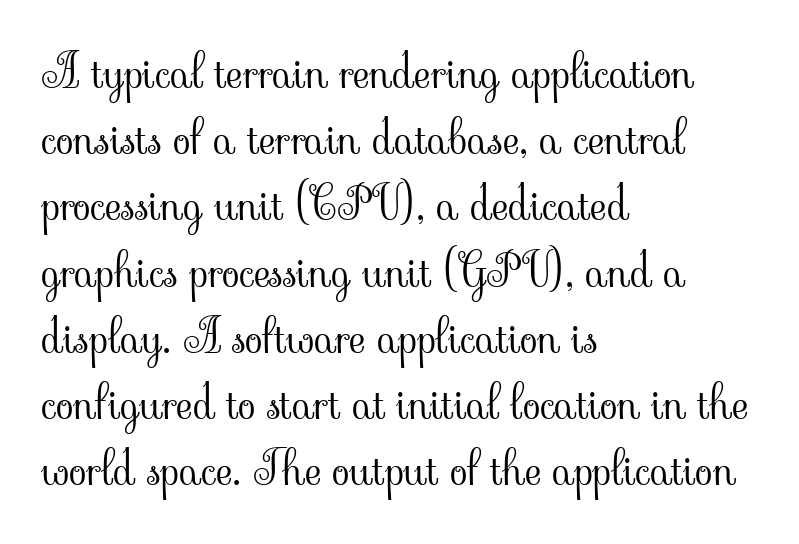
{"serif": "yes", "italic": "no", "bold": "no", "weight": "light", "width": "normal", "stroke_contrast": "low", "x_height": "small", "monospaced": "no", "underline": "no", "align": "left", "line_spacing": "normal", "line_spacing_ratio": 1.44, "letter_spacing": "normal", "letter_spacing_em": 0.0, "glyph_px": 46}
